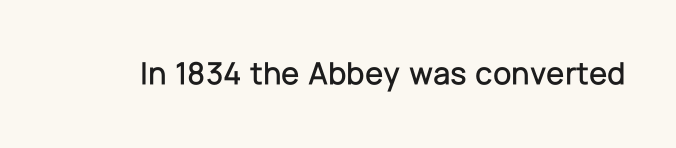
{"serif": "no", "italic": "no", "width": "normal", "stroke_contrast": "low", "x_height": "medium", "monospaced": "no", "underline": "no", "letter_spacing": "normal", "letter_spacing_em": 0.0, "glyph_px": 33}
